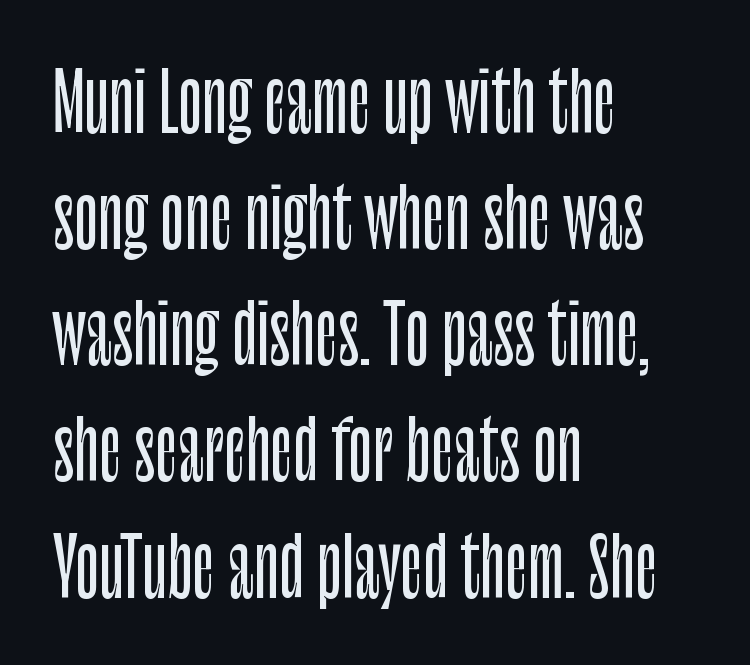
The image shows 79 px condensed sans-serif type, upright; set left-aligned, normal line spacing (1.47x), normal letter spacing, not underlined; low stroke contrast and a large x-height.
